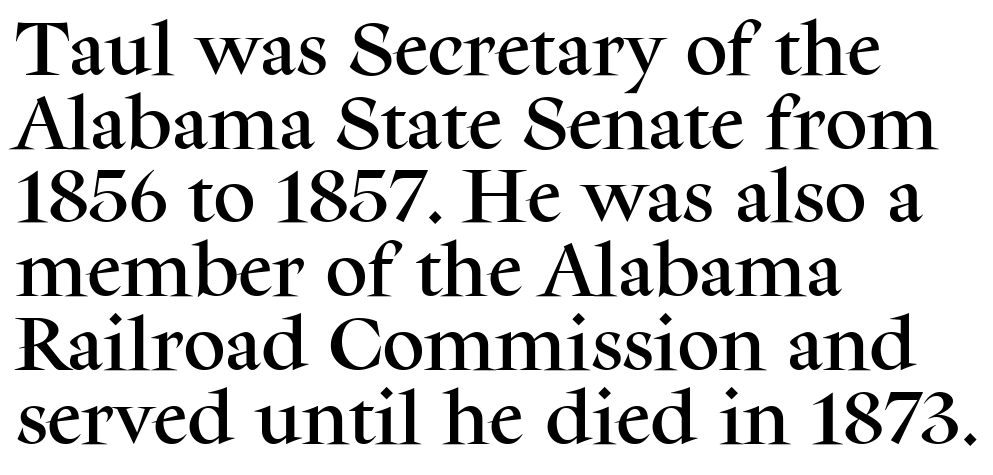
Q: Is the text italic (slanted)? A: No, it is upright.
Q: Is the typeface a serif or a sans-serif typeface? A: Serif.
Q: Is the text underlined? A: No.
Q: How is the paragraph aligned? A: Left-aligned.
Q: Is the spacing between letters normal or unusually wide? A: Normal.
Q: Is the spacing between lines tight, normal or loose? A: Normal.
Q: Width (condensed, normal, or wide)? A: Normal.
Q: Stroke contrast? A: Medium.
Q: x-height? A: Medium.
Q: Monospaced? A: No.
